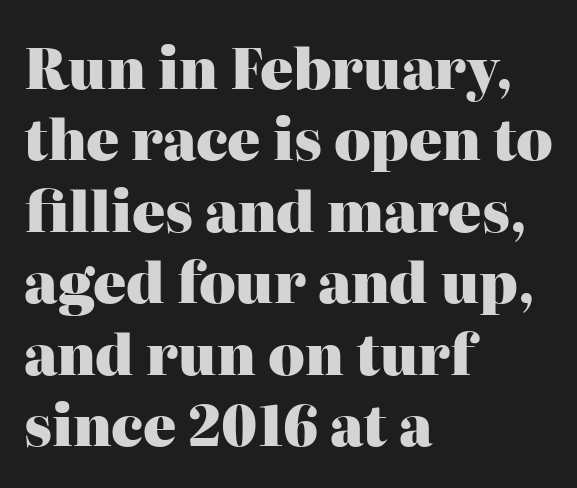
Heavy, bold letterforms. Caption: multi-line text, flush left, ragged right. Tracking value appears to be zero — textbook default spacing. Spacing verdict: proportional, widths tailored to each character.
